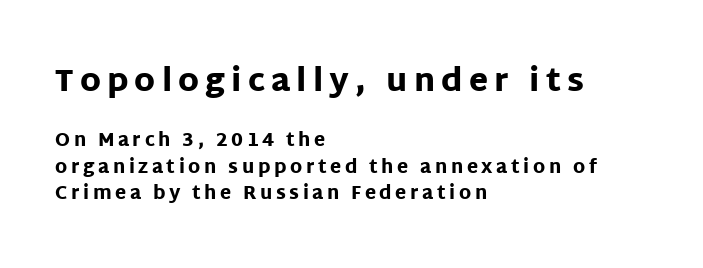
Q: Is the text bold? A: Yes.
Q: Is the text italic (slanted)? A: No, it is upright.
Q: Is the typeface a serif or a sans-serif typeface? A: Sans-serif.
Q: Is the text underlined? A: No.
Q: How is the paragraph aligned? A: Left-aligned.
Q: Is the spacing between letters normal or unusually wide? A: Unusually wide.
Q: Is the spacing between lines tight, normal or loose? A: Normal.
Q: Which block of text is set in a larger size, the first (top) or the second (bottom)? A: The first (top) one.
Q: Width (condensed, normal, or wide)? A: Normal.
Q: Stroke contrast? A: Low.
Q: x-height? A: Large.
Q: Monospaced? A: No.
